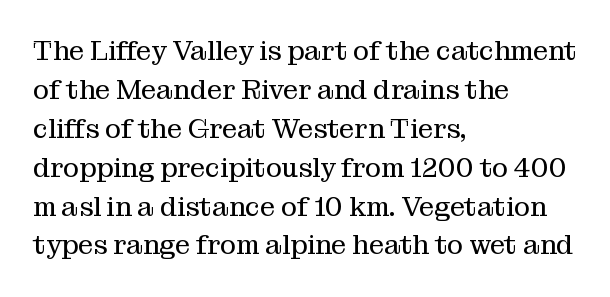
{"italic": "no", "bold": "no", "underline": "no", "align": "left", "line_spacing": "normal", "line_spacing_ratio": 1.44, "letter_spacing": "normal", "letter_spacing_em": 0.0, "glyph_px": 27}
